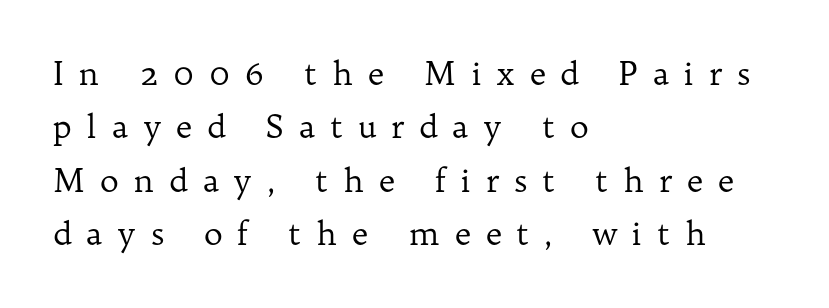
The image shows 32 px regular-weight serif type, upright; set left-aligned, normal line spacing (1.67x), unusually wide letter spacing (+0.46 em), not underlined; low stroke contrast and a medium x-height.
